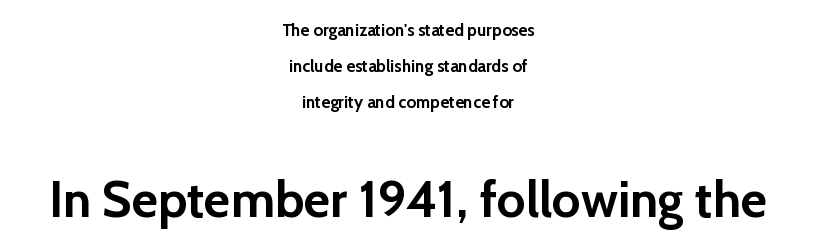
Q: Is the text bold? A: Yes.
Q: Is the text italic (slanted)? A: No, it is upright.
Q: Is the typeface a serif or a sans-serif typeface? A: Sans-serif.
Q: Is the text underlined? A: No.
Q: How is the paragraph aligned? A: Centered.
Q: Is the spacing between letters normal or unusually wide? A: Normal.
Q: Is the spacing between lines tight, normal or loose? A: Loose.
Q: Which block of text is set in a larger size, the first (top) or the second (bottom)? A: The second (bottom) one.
Q: Width (condensed, normal, or wide)? A: Normal.
Q: Stroke contrast? A: Low.
Q: x-height? A: Medium.
Q: Monospaced? A: No.
